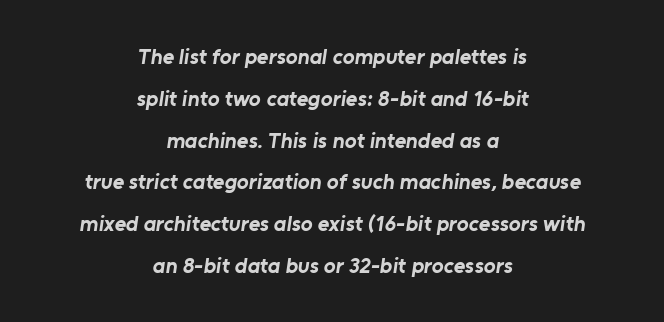
{"bold": "yes", "underline": "no", "align": "center", "line_spacing": "loose", "line_spacing_ratio": 1.9, "letter_spacing": "normal", "letter_spacing_em": 0.0, "glyph_px": 22}
